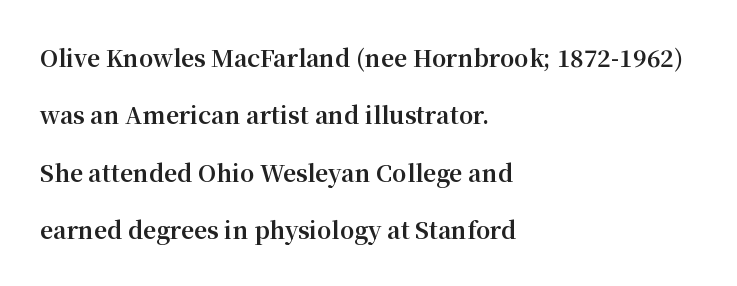
The image shows 23 px bold type, upright; set left-aligned, loose line spacing (2.49x), normal letter spacing, not underlined.
